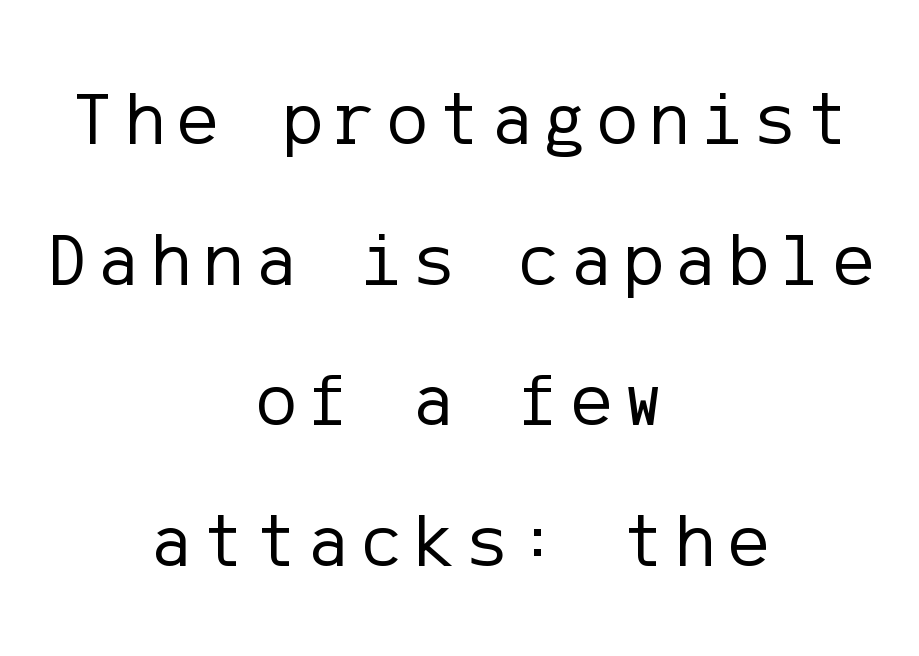
Q: Is the text bold? A: No.
Q: Is the text italic (slanted)? A: No, it is upright.
Q: Is the typeface a serif or a sans-serif typeface? A: Sans-serif.
Q: Is the text underlined? A: No.
Q: How is the paragraph aligned? A: Centered.
Q: Width (condensed, normal, or wide)? A: Normal.
Q: Stroke contrast? A: Low.
Q: x-height? A: Medium.
